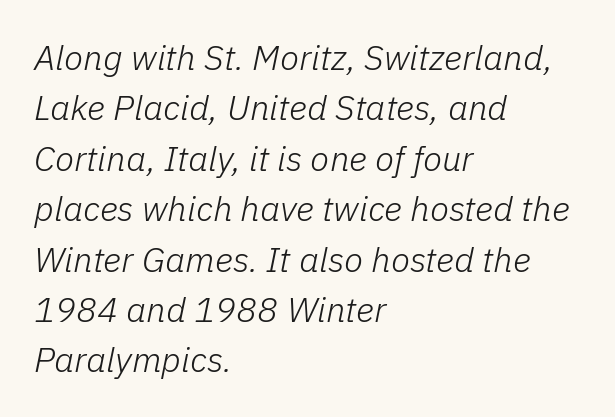
Has an underline been added? It has not. No extra ink here — the face is not bold. Character widths vary here, with narrow letters taking less room than wide ones. Reading down the column, the eye jumps a familiar distance to each next line. A student would call this left alignment; a typographer would say flush left, rag right.
